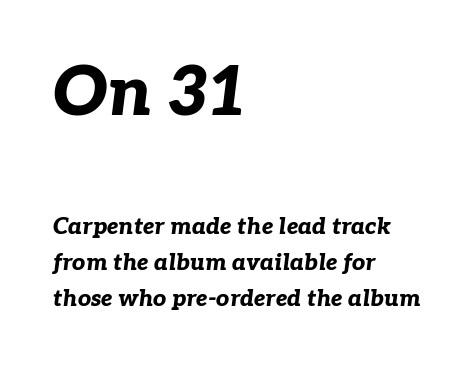
{"italic": "yes", "lean": "right", "slant_degrees": 7, "bold": "yes", "weight": "bold", "width": "normal", "stroke_contrast": "low", "x_height": "medium", "monospaced": "no", "underline": "no", "align": "left", "line_spacing": "normal", "line_spacing_ratio": 1.56, "letter_spacing": "normal", "letter_spacing_em": 0.0, "larger_block": "first", "size_ratio": 2.96, "glyph_px": 68}
